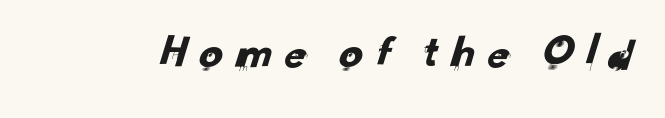
The image shows 47 px sans-serif type; set unusually wide letter spacing (+0.2 em), not underlined; low stroke contrast and a small x-height.
